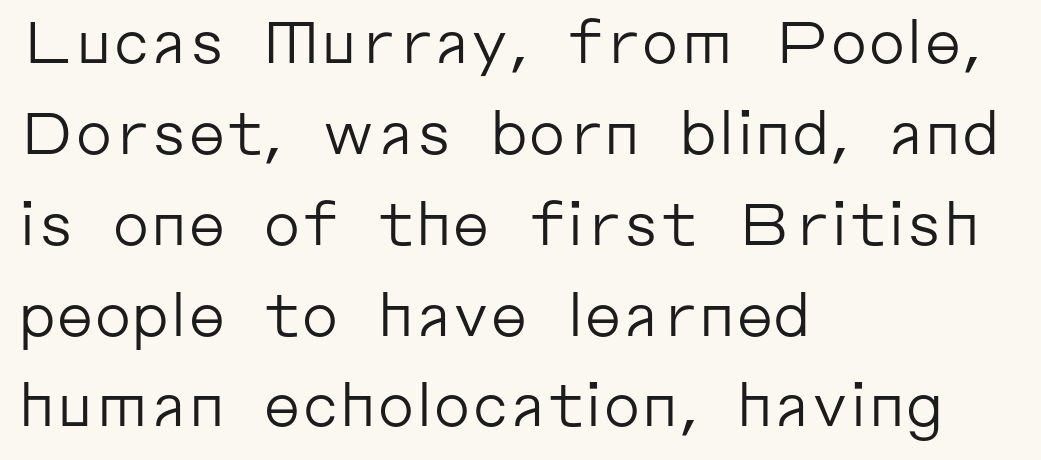
The font sits on the lighter half of the weight spectrum, regular included. This rendering features lettering with no underline. Caption: multi-line text, flush left, ragged right. Font category for this specimen: sans-serif. Nobody touched the tracking dial on this one.
